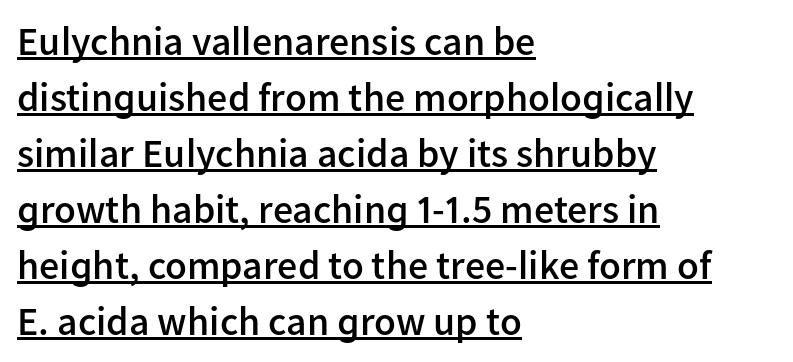
Q: Is the text bold? A: Semi-bold.
Q: Is the text italic (slanted)? A: No, it is upright.
Q: Is the typeface a serif or a sans-serif typeface? A: Sans-serif.
Q: Is the text underlined? A: Yes.
Q: How is the paragraph aligned? A: Left-aligned.
Q: Is the spacing between letters normal or unusually wide? A: Normal.
Q: Is the spacing between lines tight, normal or loose? A: Normal.
Q: Width (condensed, normal, or wide)? A: Normal.
Q: Stroke contrast? A: Low.
Q: x-height? A: Medium.
Q: Monospaced? A: No.
